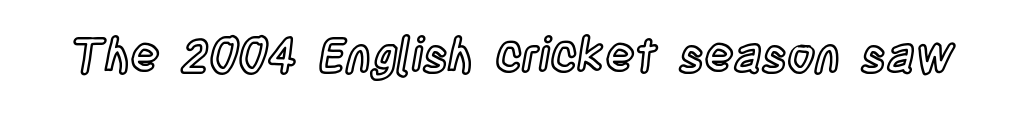
{"width": "condensed", "x_height": "large", "monospaced": "no", "underline": "no", "letter_spacing": "normal", "letter_spacing_em": 0.0, "glyph_px": 48}
